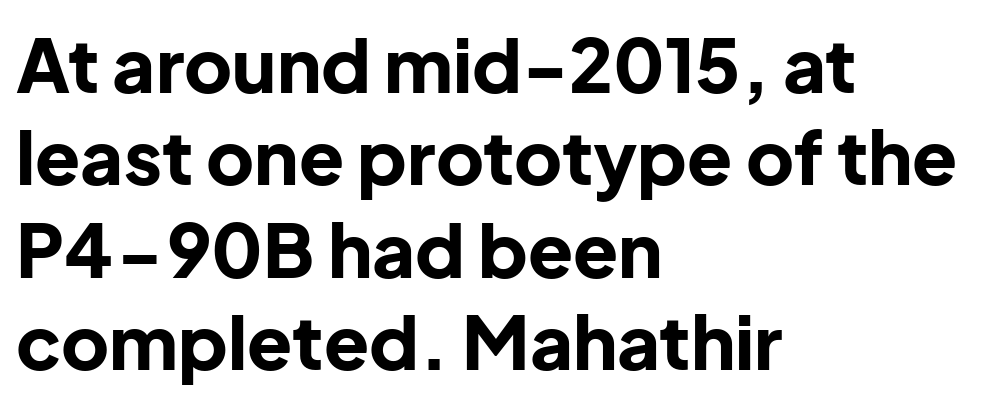
Q: Is the text bold? A: Yes.
Q: Is the text italic (slanted)? A: No, it is upright.
Q: Is the typeface a serif or a sans-serif typeface? A: Sans-serif.
Q: Is the text underlined? A: No.
Q: How is the paragraph aligned? A: Left-aligned.
Q: Is the spacing between letters normal or unusually wide? A: Normal.
Q: Is the spacing between lines tight, normal or loose? A: Normal.
Q: Width (condensed, normal, or wide)? A: Normal.
Q: Stroke contrast? A: Low.
Q: x-height? A: Medium.
Q: Monospaced? A: No.
